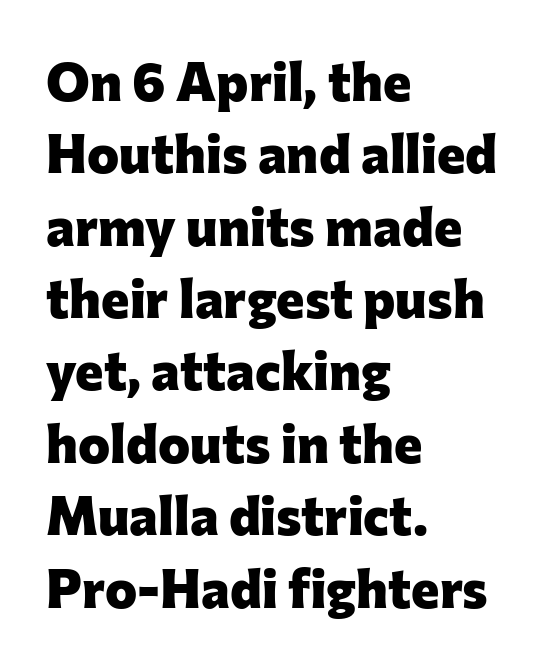
{"serif": "no", "italic": "no", "bold": "yes", "weight": "heavy", "width": "normal", "stroke_contrast": "low", "x_height": "medium", "monospaced": "no", "underline": "no", "align": "left", "line_spacing": "normal", "line_spacing_ratio": 1.34, "letter_spacing": "normal", "letter_spacing_em": 0.0, "glyph_px": 54}
